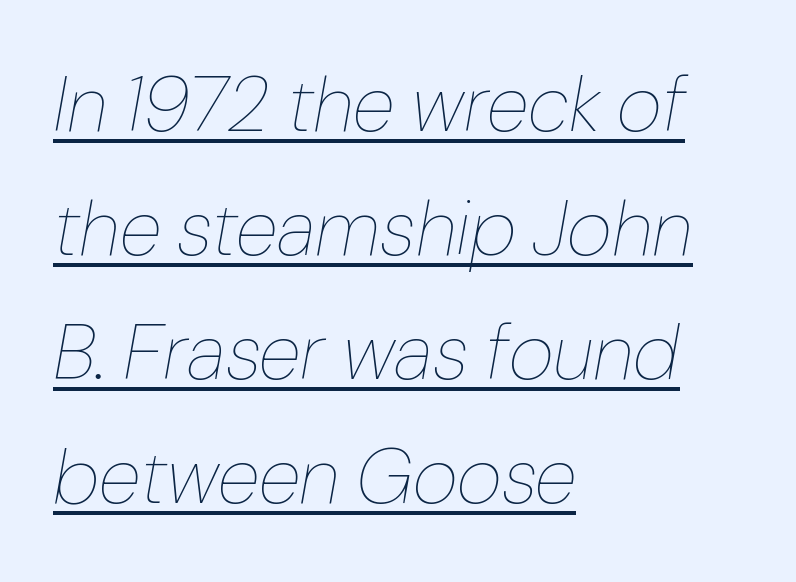
{"italic": "yes", "lean": "right", "slant_degrees": 10, "bold": "no", "weight": "thin", "width": "normal", "stroke_contrast": "low", "x_height": "medium", "monospaced": "no", "underline": "yes", "align": "left", "line_spacing": "normal", "line_spacing_ratio": 1.59, "letter_spacing": "normal", "letter_spacing_em": 0.0, "glyph_px": 78}
